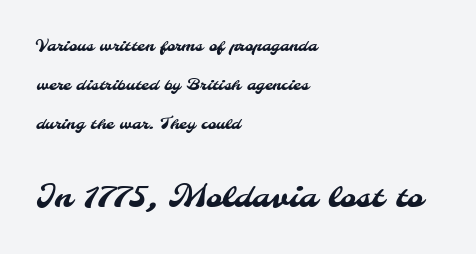
To sum up the face: it is a sans, with no serifs. Character widths vary here, with narrow letters taking less room than wide ones. Does the bottom block carry the larger type? Yes, it does. Alignment: flush left. Inter-character spacing is left at the font's built-in metrics.
